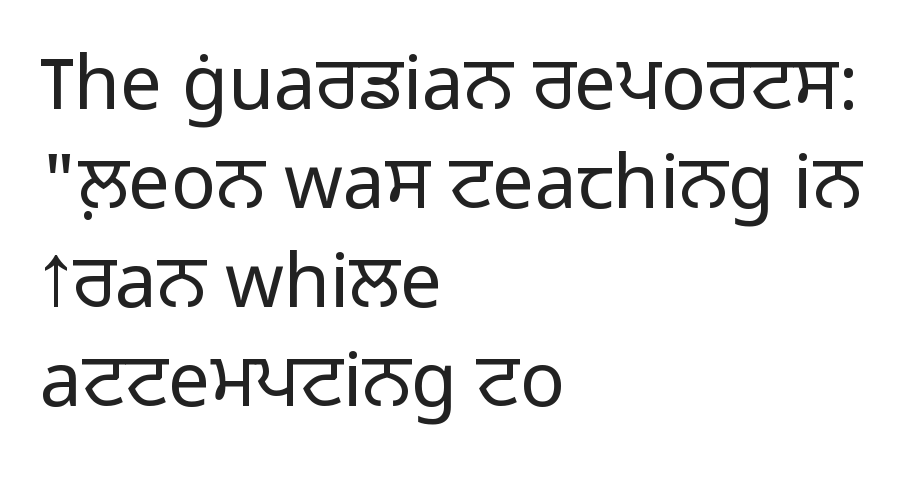
The image shows 75 px light sans-serif type, upright; set left-aligned, normal line spacing (1.32x), normal letter spacing, not underlined; low stroke contrast and a medium x-height.
